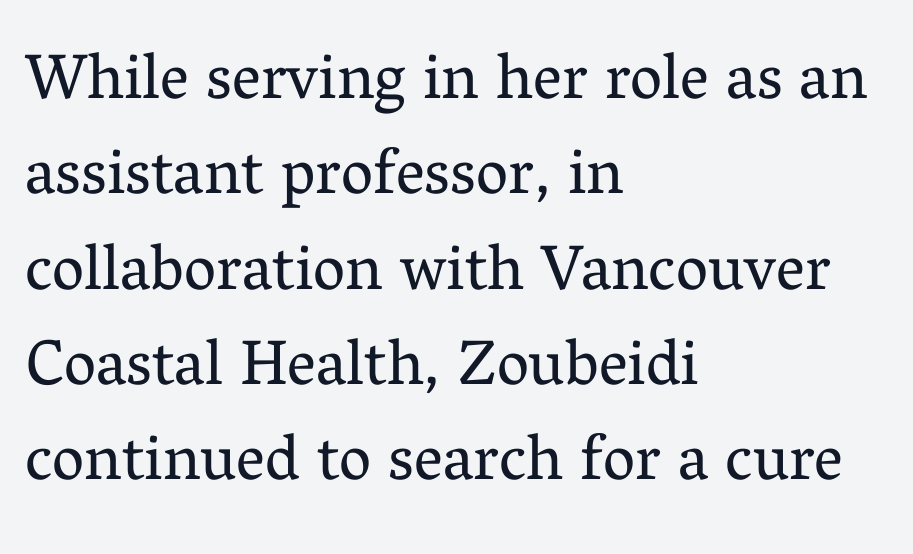
Q: Is the text bold? A: No.
Q: Is the text italic (slanted)? A: No, it is upright.
Q: Is the typeface a serif or a sans-serif typeface? A: Serif.
Q: Is the text underlined? A: No.
Q: How is the paragraph aligned? A: Left-aligned.
Q: Is the spacing between letters normal or unusually wide? A: Normal.
Q: Is the spacing between lines tight, normal or loose? A: Normal.
Q: Width (condensed, normal, or wide)? A: Normal.
Q: Stroke contrast? A: Medium.
Q: x-height? A: Medium.
Q: Monospaced? A: No.
